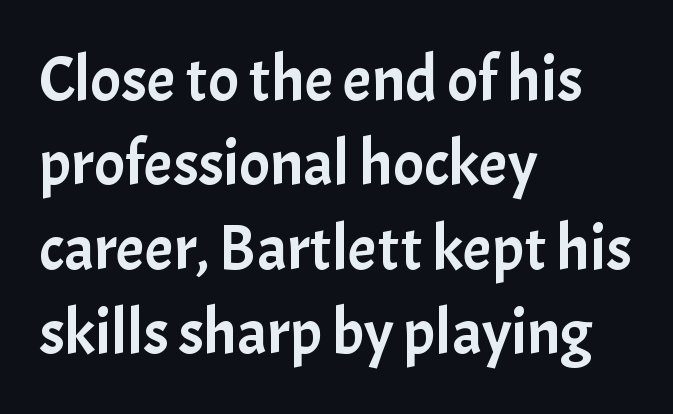
This is the regular roman posture of the typeface. To sum up the face: it is a sans, with no serifs. The gap between lines stays unmarked. Is this a fixed-width face? No — the glyphs have proportional, varying widths. A typesetter would call this zero additional tracking.
